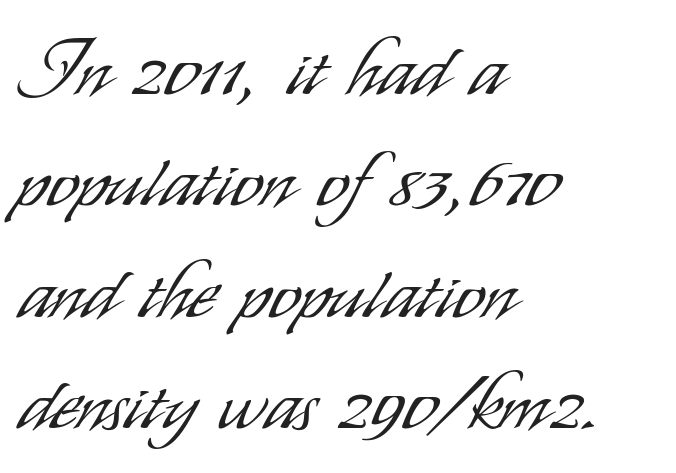
The image shows 79 px light, condensed sans-serif type; set left-aligned, normal line spacing (1.41x), normal letter spacing, not underlined; low stroke contrast and a small x-height.
